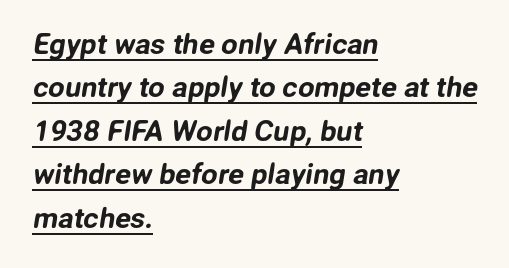
{"serif": "no", "width": "normal", "stroke_contrast": "low", "x_height": "medium", "monospaced": "no", "underline": "yes", "align": "left", "line_spacing": "normal", "line_spacing_ratio": 1.5, "letter_spacing": "normal", "letter_spacing_em": 0.0, "glyph_px": 29}
